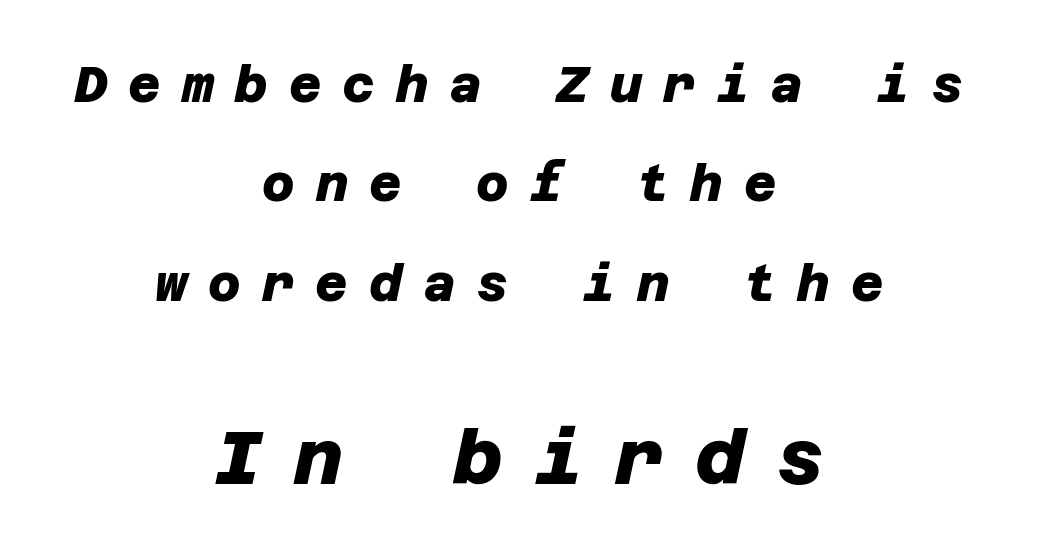
{"serif": "no", "bold": "yes", "weight": "heavy", "width": "normal", "stroke_contrast": "low", "x_height": "large", "underline": "no", "align": "center", "line_spacing": "loose", "line_spacing_ratio": 1.99, "letter_spacing": "wide", "letter_spacing_em": 0.42, "larger_block": "second", "size_ratio": 1.5, "glyph_px": 75}
